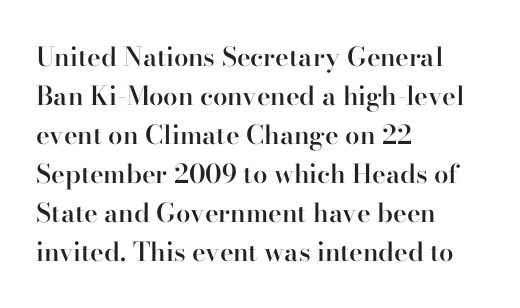
Q: Is the text bold? A: Semi-bold.
Q: Is the text italic (slanted)? A: No, it is upright.
Q: Is the text underlined? A: No.
Q: How is the paragraph aligned? A: Left-aligned.
Q: Is the spacing between letters normal or unusually wide? A: Normal.
Q: Is the spacing between lines tight, normal or loose? A: Normal.
